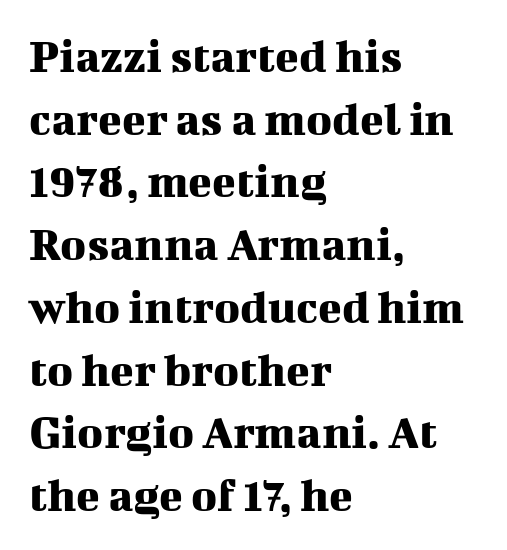
{"serif": "yes", "italic": "no", "width": "normal", "stroke_contrast": "medium", "x_height": "medium", "monospaced": "no", "underline": "no", "align": "left", "line_spacing": "normal", "line_spacing_ratio": 1.28, "letter_spacing": "normal", "letter_spacing_em": 0.0, "glyph_px": 49}
